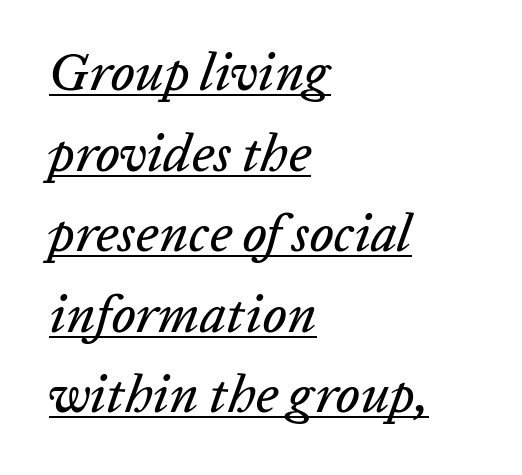
The image shows 53 px text type, italic (leaning right); set left-aligned, normal line spacing (1.52x), normal letter spacing, underlined; low stroke contrast and a medium x-height.
